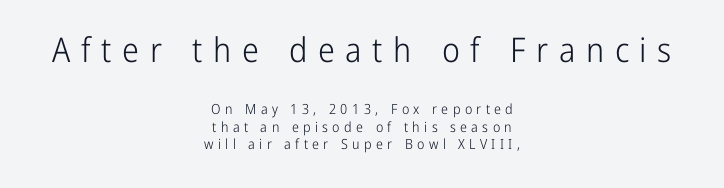
Examine the stroke ends and you'll find no serifs. If you drew a line through each stem, it would be perfectly vertical. Is the lower block the larger one? No — the upper block carries the bigger type. The font sits on the lighter half of the weight spectrum, regular included.
